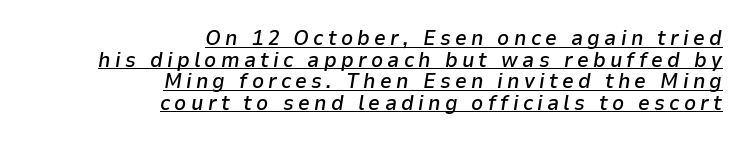
{"italic": "yes", "lean": "right", "slant_degrees": 9, "bold": "semi", "underline": "yes", "align": "right", "line_spacing": "tight", "line_spacing_ratio": 1.03, "letter_spacing": "wide", "letter_spacing_em": 0.2, "glyph_px": 21}
